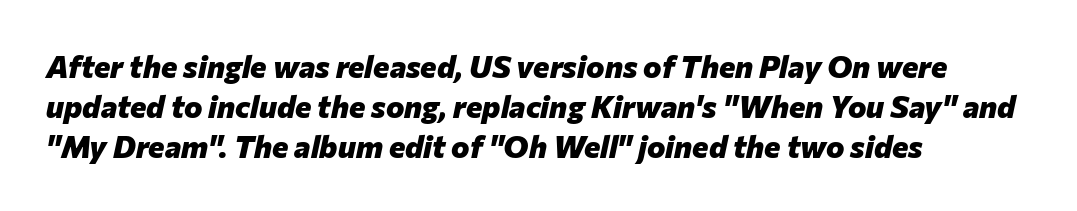
{"italic": "yes", "lean": "right", "slant_degrees": 12, "bold": "yes", "weight": "heavy", "width": "normal", "stroke_contrast": "low", "x_height": "medium", "monospaced": "no", "underline": "no", "align": "left", "line_spacing": "normal", "line_spacing_ratio": 1.29, "letter_spacing": "normal", "letter_spacing_em": 0.0, "glyph_px": 31}
